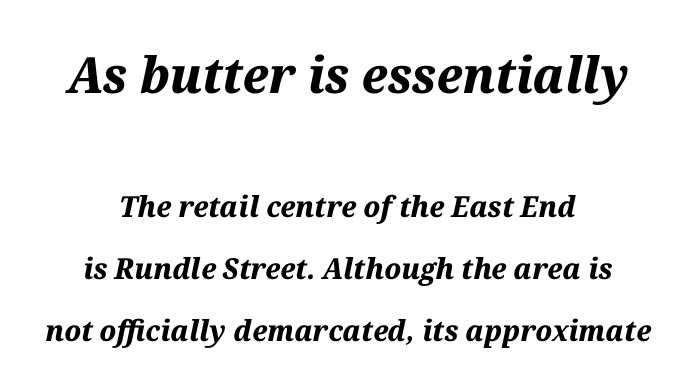
It's the slanting kind of type. This block would shrink considerably if given ordinary leading; it's expanded now. A student would call this center alignment; a typographer would say set centered. Does the bottom block carry the larger type? No, the top block does. The zone under the glyphs is completely vacant. Default kerning and tracking; the words read as compact shapes.
